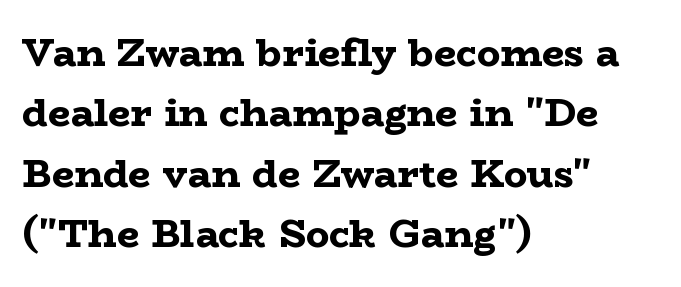
{"serif": "yes", "italic": "no", "bold": "yes", "weight": "bold", "width": "wide", "stroke_contrast": "low", "x_height": "medium", "monospaced": "no", "underline": "no", "align": "left", "line_spacing": "normal", "line_spacing_ratio": 1.55, "letter_spacing": "normal", "letter_spacing_em": 0.0, "glyph_px": 39}
